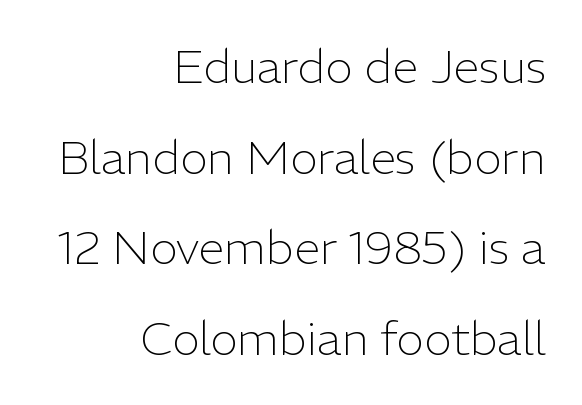
The image shows 47 px light sans-serif type, upright; set right-aligned, loose line spacing (1.93x), normal letter spacing, not underlined; low stroke contrast and a medium x-height.
